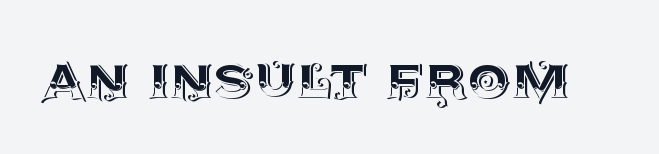
The image shows 68 px text type, upright; set normal letter spacing, not underlined; a large x-height.
